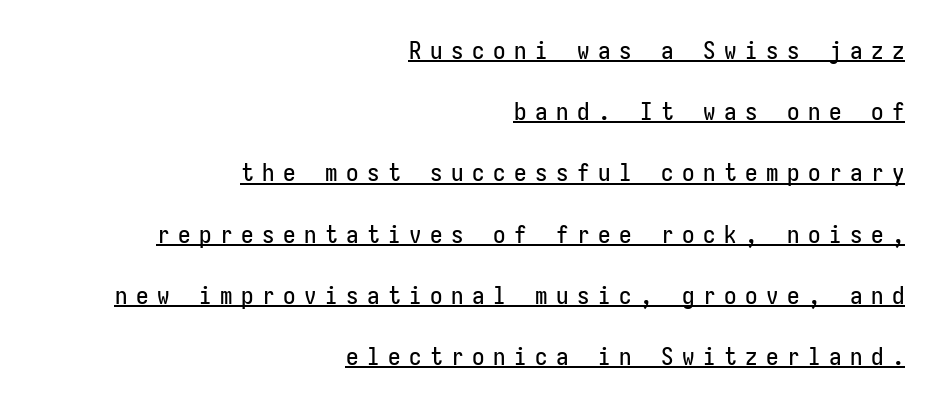
Q: Is the text italic (slanted)? A: No, it is upright.
Q: Is the text underlined? A: Yes.
Q: How is the paragraph aligned? A: Right-aligned.
Q: Is the spacing between letters normal or unusually wide? A: Unusually wide.
Q: Is the spacing between lines tight, normal or loose? A: Loose.
